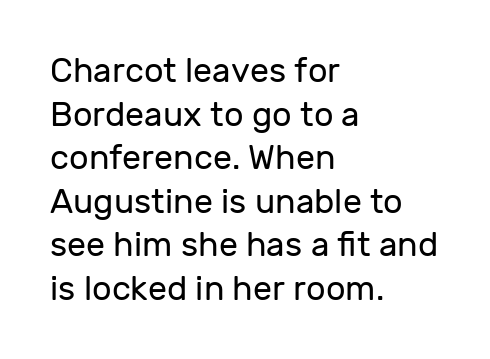
{"serif": "no", "italic": "no", "bold": "no", "weight": "regular", "width": "normal", "stroke_contrast": "low", "x_height": "medium", "monospaced": "no", "underline": "no", "align": "left", "line_spacing": "normal", "line_spacing_ratio": 1.28, "letter_spacing": "normal", "letter_spacing_em": 0.0, "glyph_px": 34}
